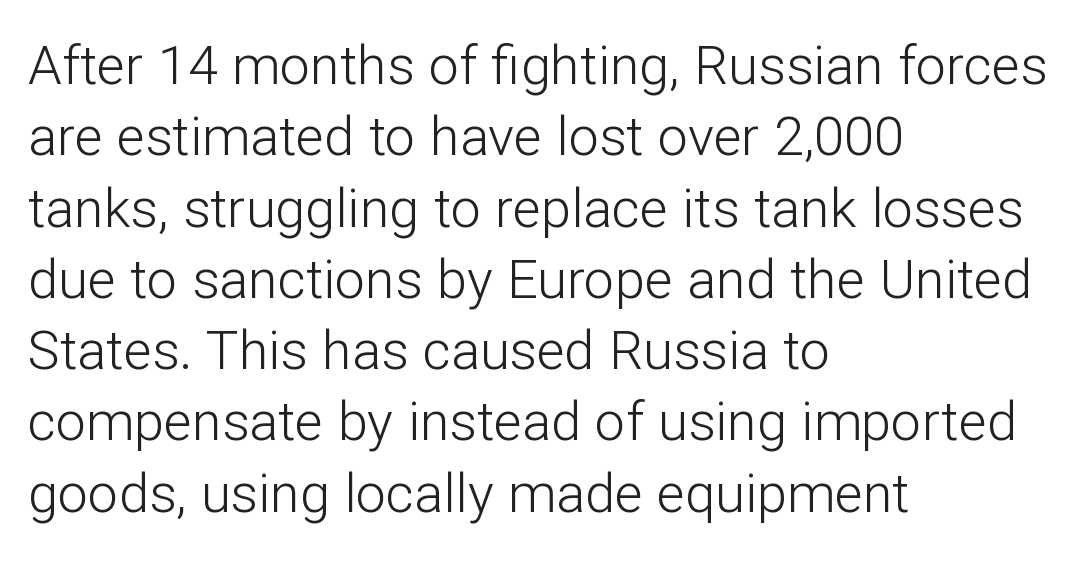
Q: Is the text bold? A: No.
Q: Is the text italic (slanted)? A: No, it is upright.
Q: Is the typeface a serif or a sans-serif typeface? A: Sans-serif.
Q: Is the text underlined? A: No.
Q: How is the paragraph aligned? A: Left-aligned.
Q: Is the spacing between letters normal or unusually wide? A: Normal.
Q: Is the spacing between lines tight, normal or loose? A: Normal.
Q: Width (condensed, normal, or wide)? A: Normal.
Q: Stroke contrast? A: Low.
Q: x-height? A: Medium.
Q: Monospaced? A: No.
